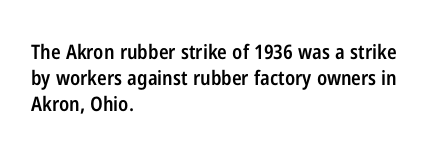
Is there any slant? The stems are plumb. In terms of letterspacing, this is plain default setting. The baseline area is clear. The passage is arranged the way most books set body copy — flush left.
